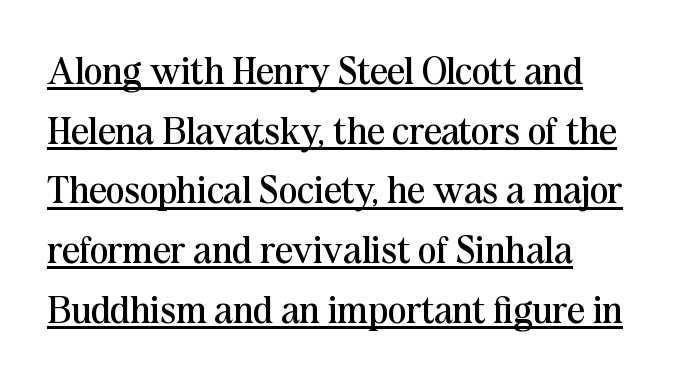
The image shows 39 px regular-weight serif type, upright; set left-aligned, normal line spacing (1.53x), normal letter spacing, underlined; medium stroke contrast and a medium x-height.
